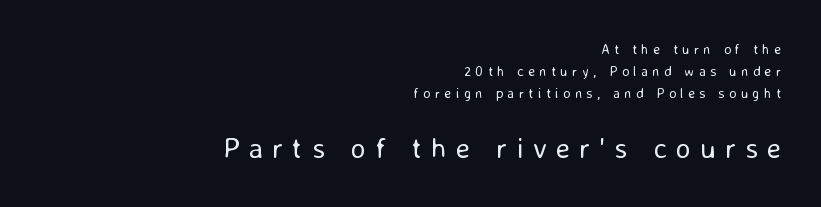
The type sits square on the baseline with zero lean. Note the varied advance widths — an 'i' is clearly narrower than an 'm'. Leading: standard. The composition opens small and finishes big. The typesetting does not lean heavy: it is not bold. Just letters on the line, the space beneath them empty.
